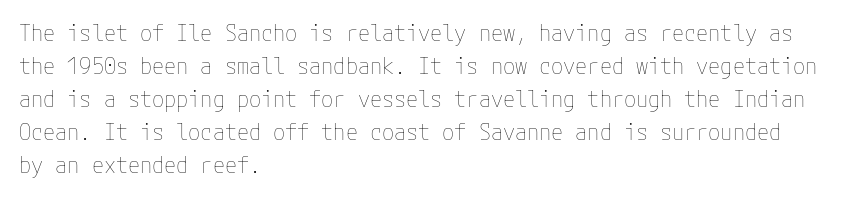
{"italic": "no", "bold": "no", "underline": "no", "align": "left", "line_spacing": "normal", "line_spacing_ratio": 1.5, "letter_spacing": "normal", "letter_spacing_em": 0.0, "glyph_px": 22}
